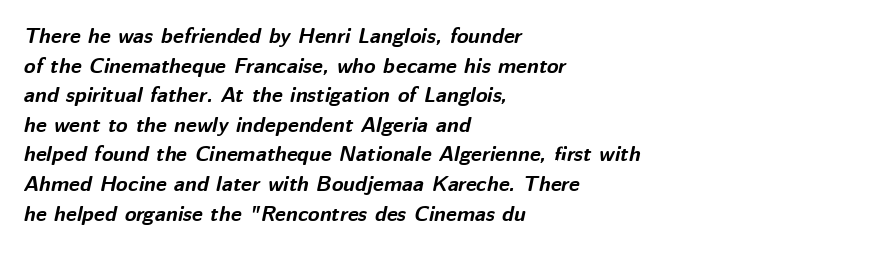
Q: Is the text bold? A: Yes.
Q: Is the text italic (slanted)? A: Yes, it leans right by about 12 degrees.
Q: Is the text underlined? A: No.
Q: How is the paragraph aligned? A: Left-aligned.
Q: Is the spacing between letters normal or unusually wide? A: Normal.
Q: Is the spacing between lines tight, normal or loose? A: Normal.
